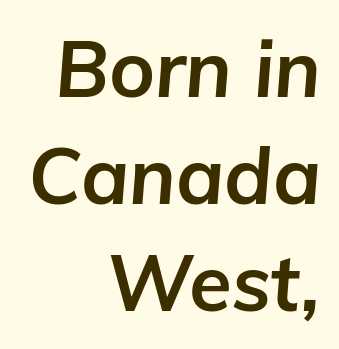
Q: Is the text bold? A: Yes.
Q: Is the text italic (slanted)? A: Yes, it leans right by about 5 degrees.
Q: Is the text underlined? A: No.
Q: How is the paragraph aligned? A: Right-aligned.
Q: Is the spacing between letters normal or unusually wide? A: Normal.
Q: Is the spacing between lines tight, normal or loose? A: Normal.
Q: Width (condensed, normal, or wide)? A: Normal.
Q: Stroke contrast? A: Low.
Q: x-height? A: Medium.
Q: Monospaced? A: No.
